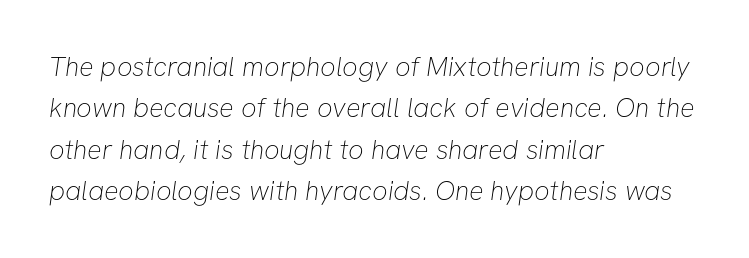
The image shows 27 px text type; set left-aligned, normal line spacing (1.53x), normal letter spacing, not underlined.
